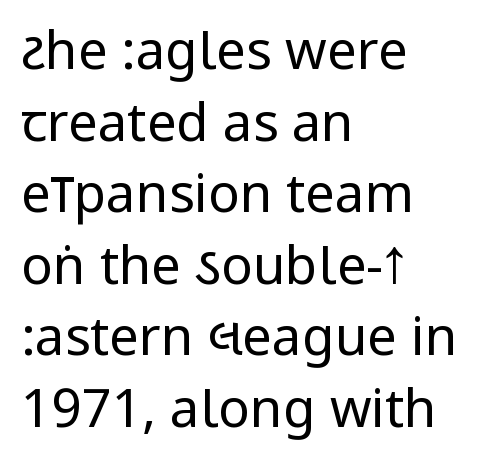
{"serif": "no", "italic": "no", "bold": "no", "weight": "regular", "width": "condensed", "stroke_contrast": "low", "underline": "no", "align": "left", "line_spacing": "normal", "line_spacing_ratio": 1.35, "letter_spacing": "normal", "letter_spacing_em": 0.0, "glyph_px": 53}
